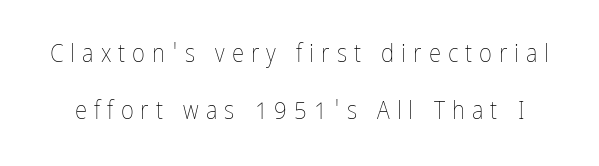
{"italic": "no", "bold": "no", "underline": "no", "line_spacing": "loose", "line_spacing_ratio": 2.28, "letter_spacing": "wide", "letter_spacing_em": 0.28, "glyph_px": 25}
